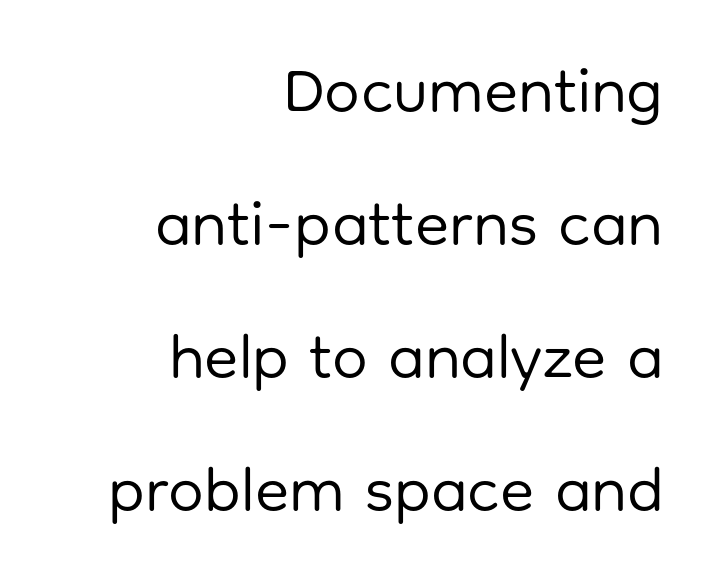
Q: Is the text bold? A: No.
Q: Is the text italic (slanted)? A: No, it is upright.
Q: Is the typeface a serif or a sans-serif typeface? A: Sans-serif.
Q: Is the text underlined? A: No.
Q: How is the paragraph aligned? A: Right-aligned.
Q: Is the spacing between letters normal or unusually wide? A: Normal.
Q: Is the spacing between lines tight, normal or loose? A: Loose.
Q: Width (condensed, normal, or wide)? A: Normal.
Q: Stroke contrast? A: Low.
Q: x-height? A: Medium.
Q: Monospaced? A: No.
